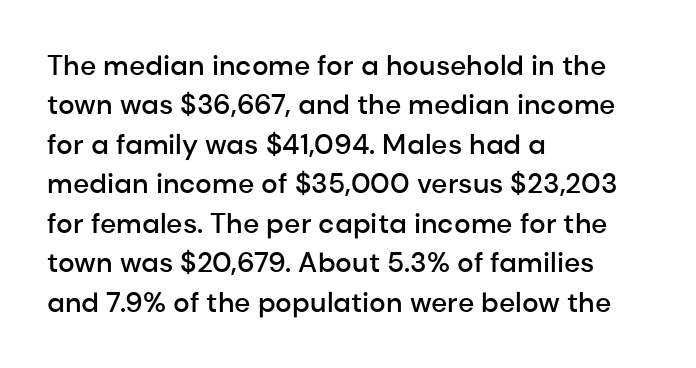
{"serif": "no", "italic": "no", "bold": "semi", "weight": "semibold", "width": "normal", "stroke_contrast": "low", "x_height": "medium", "monospaced": "no", "underline": "no", "align": "left", "line_spacing": "normal", "line_spacing_ratio": 1.41, "letter_spacing": "normal", "letter_spacing_em": 0.0, "glyph_px": 28}
